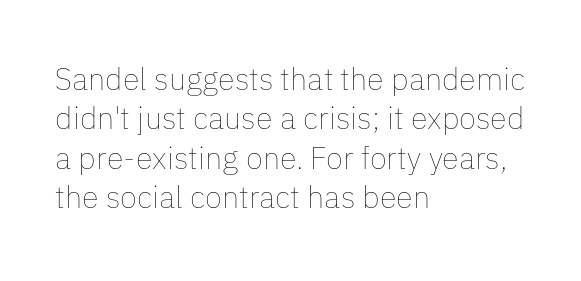
The image shows 31 px thin type, upright; set left-aligned, normal line spacing (1.27x), normal letter spacing, not underlined; low stroke contrast and a medium x-height.
